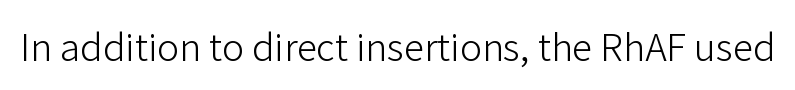
Q: Is the text bold? A: No.
Q: Is the text italic (slanted)? A: No, it is upright.
Q: Is the typeface a serif or a sans-serif typeface? A: Sans-serif.
Q: Is the text underlined? A: No.
Q: Is the spacing between letters normal or unusually wide? A: Normal.
Q: Width (condensed, normal, or wide)? A: Normal.
Q: Stroke contrast? A: Low.
Q: x-height? A: Medium.
Q: Monospaced? A: No.
